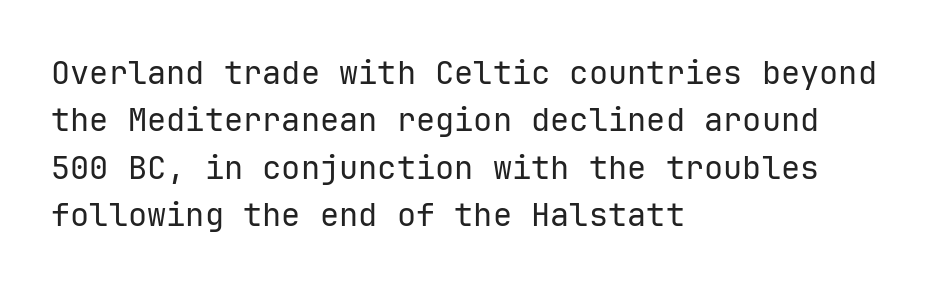
This rendering employs a face without finishing strokes, i.e., a sans-serif. Spacing verdict: monospaced, one width for all characters. The lettering stays uniformly vertical, giving the passage a roman look. Left-aligned paragraph, ragged on the right. Descender tails drop into unmarked territory.
